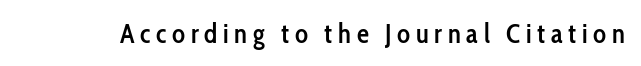
The image shows 27 px text type, upright; set unusually wide letter spacing (+0.21 em), not underlined.
